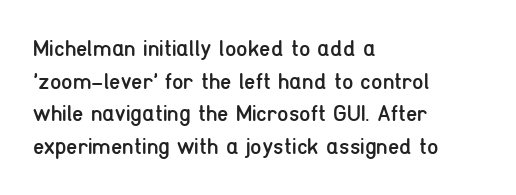
Q: Is the text bold? A: No.
Q: Is the text italic (slanted)? A: No, it is upright.
Q: Is the text underlined? A: No.
Q: How is the paragraph aligned? A: Left-aligned.
Q: Is the spacing between letters normal or unusually wide? A: Normal.
Q: Is the spacing between lines tight, normal or loose? A: Normal.
